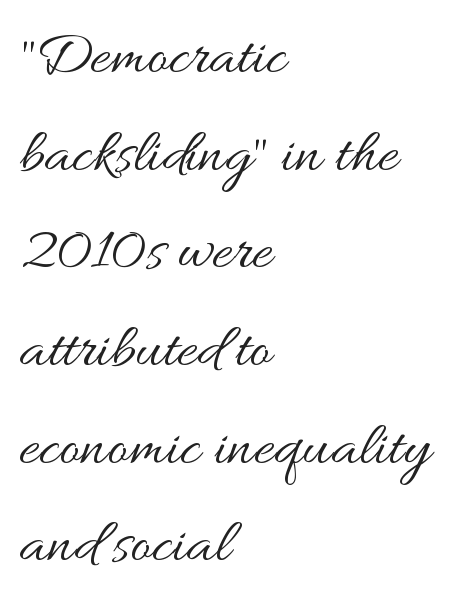
The image shows 63 px regular-weight, wide type; set left-aligned, normal line spacing (1.55x), normal letter spacing, not underlined; medium stroke contrast and a small x-height.
